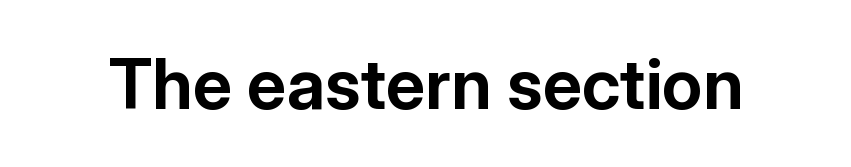
Q: Is the text bold? A: Yes.
Q: Is the text italic (slanted)? A: No, it is upright.
Q: Is the typeface a serif or a sans-serif typeface? A: Sans-serif.
Q: Is the text underlined? A: No.
Q: Is the spacing between letters normal or unusually wide? A: Normal.
Q: Width (condensed, normal, or wide)? A: Normal.
Q: Stroke contrast? A: Low.
Q: x-height? A: Medium.
Q: Monospaced? A: No.
